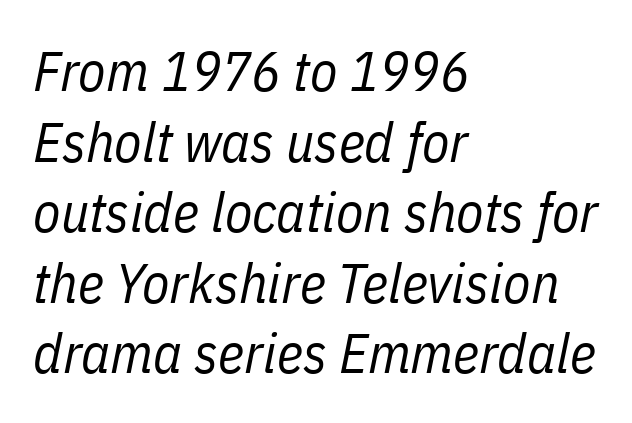
The image shows 56 px regular-weight, condensed type, italic (leaning right); set left-aligned, normal line spacing (1.26x), normal letter spacing, not underlined; low stroke contrast and a medium x-height.
